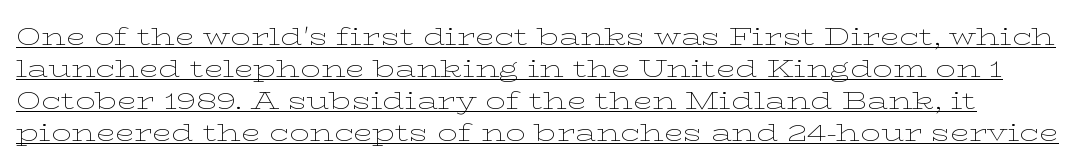
Q: Is the text bold? A: No.
Q: Is the text italic (slanted)? A: No, it is upright.
Q: Is the text underlined? A: Yes.
Q: Is the spacing between letters normal or unusually wide? A: Normal.
Q: Is the spacing between lines tight, normal or loose? A: Normal.
